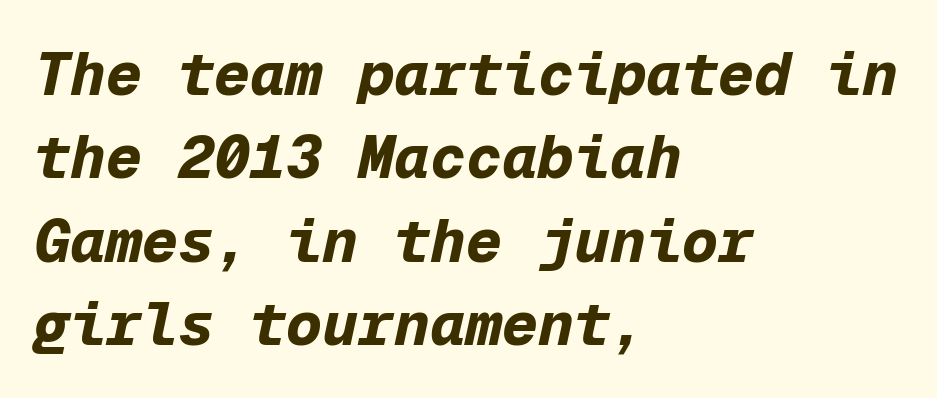
Caption: standard tracking, unaltered. Slanted lettering throughout. The rendering uses a moderate line-height, typical for paragraphs. Stroke thickness is high; the sample reads as a true bold. Each line starts at the same left margin while the right side varies. Here the designer chose a console-style face with uniform glyph widths.
